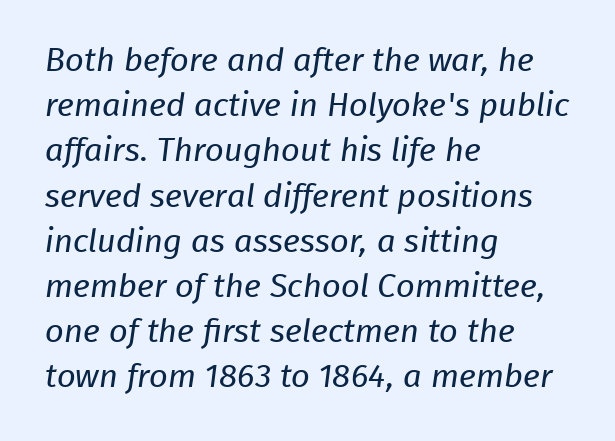
{"serif": "no", "bold": "no", "weight": "regular", "width": "normal", "stroke_contrast": "low", "x_height": "medium", "monospaced": "no", "underline": "no", "align": "left", "line_spacing": "normal", "line_spacing_ratio": 1.37, "letter_spacing": "normal", "letter_spacing_em": 0.0, "glyph_px": 33}
